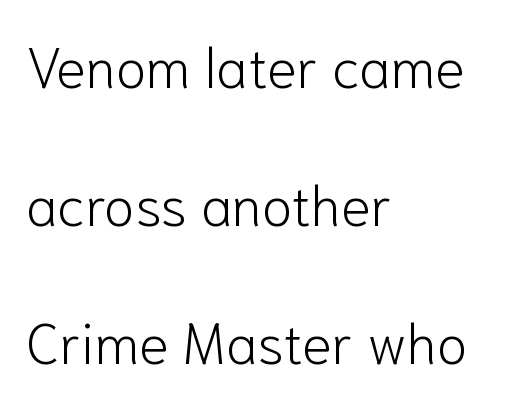
Q: Is the text bold? A: No.
Q: Is the text italic (slanted)? A: No, it is upright.
Q: Is the typeface a serif or a sans-serif typeface? A: Sans-serif.
Q: Is the text underlined? A: No.
Q: How is the paragraph aligned? A: Left-aligned.
Q: Is the spacing between letters normal or unusually wide? A: Normal.
Q: Is the spacing between lines tight, normal or loose? A: Loose.
Q: Width (condensed, normal, or wide)? A: Normal.
Q: Stroke contrast? A: Low.
Q: x-height? A: Medium.
Q: Monospaced? A: No.
